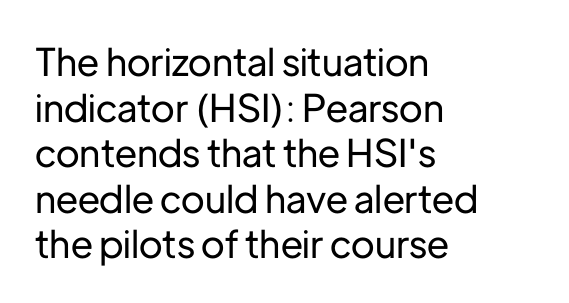
The glyphs in this specimen are sans serif. If you drew a line through each stem, it would be perfectly vertical. Do the characters align in a grid? No, the font is proportional. Tracking value appears to be zero — textbook default spacing.
